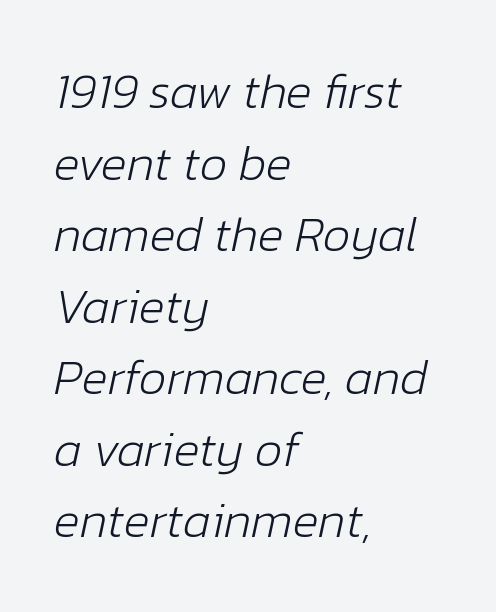
Bold? No — there's no thickening of the strokes. Do the characters align in a grid? No, the font is proportional. A clean baseline with only descenders dipping below it. Compared with typical body copy, the letter spacing here is the same. Style check: oblique. Baseline-to-baseline distance is the conventional proportion of letter height.
